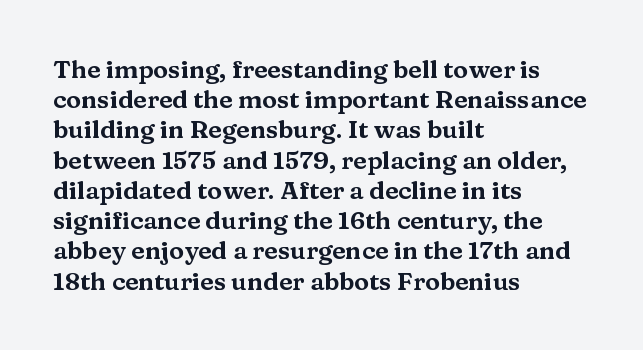
The image shows 25 px text type, upright; set left-aligned, line spacing 1.21x, normal letter spacing, not underlined.
